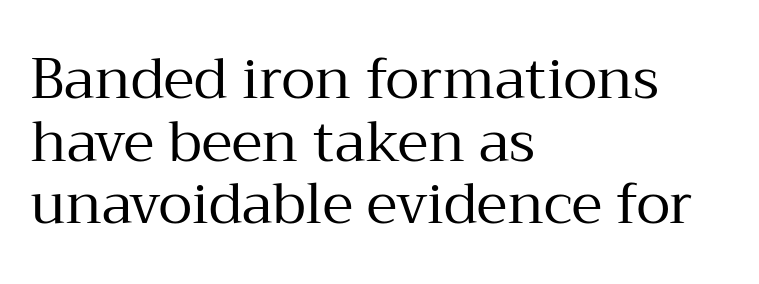
The type is set solid horizontally, with unmodified tracking. This sample uses an upright cut, with every glyph sitting square on the baseline. Cramped leading. The baseline area is clear. The letters advance in unequal steps, a hallmark of proportional type.
